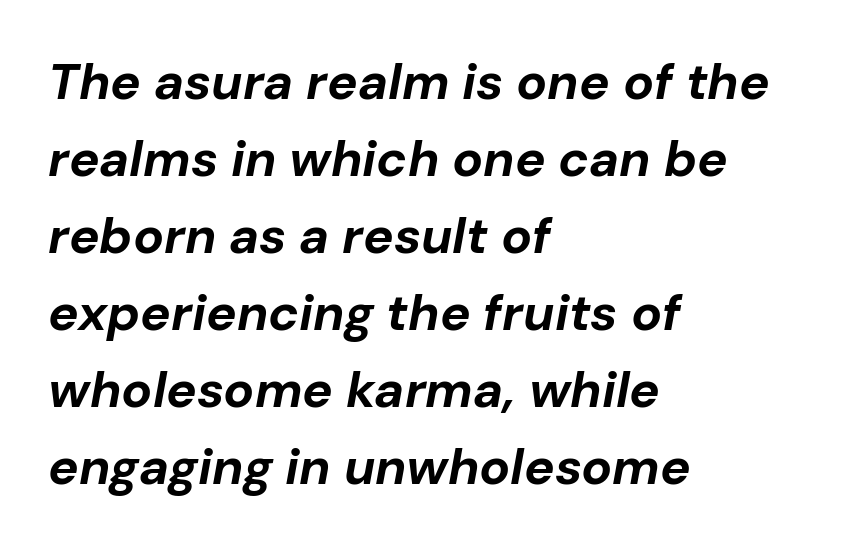
Q: Is the text bold? A: Yes.
Q: Is the text italic (slanted)? A: Yes, it leans right by about 10 degrees.
Q: Is the text underlined? A: No.
Q: How is the paragraph aligned? A: Left-aligned.
Q: Is the spacing between letters normal or unusually wide? A: Normal.
Q: Is the spacing between lines tight, normal or loose? A: Normal.
Q: Width (condensed, normal, or wide)? A: Normal.
Q: Stroke contrast? A: Low.
Q: x-height? A: Medium.
Q: Monospaced? A: No.
